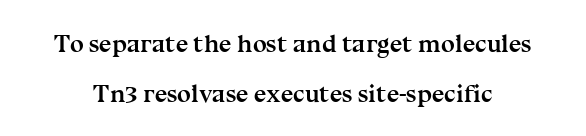
Q: Is the text bold? A: Yes.
Q: Is the text italic (slanted)? A: No, it is upright.
Q: Is the text underlined? A: No.
Q: Is the spacing between letters normal or unusually wide? A: Normal.
Q: Is the spacing between lines tight, normal or loose? A: Loose.
